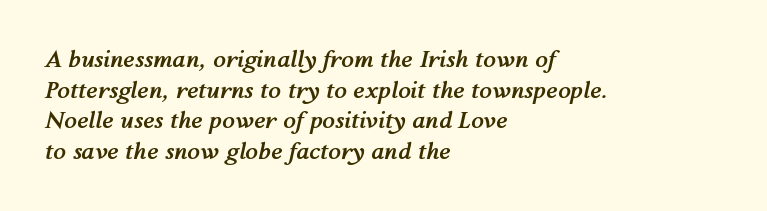
On the weight axis this lands at bold, roughly 700. These lines keep a tight, regular rhythm from letter to letter. It's the slanting kind of type. The space beneath each line is pristine and unruled. Vertically, the passage feels balanced, rows spaced as you'd expect. Horizontally, the lines are justified to the leading edge only.
